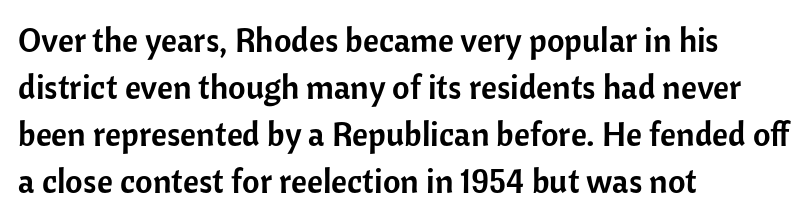
The image shows 34 px sans-serif type, upright; set left-aligned, normal line spacing (1.38x), normal letter spacing, not underlined; low stroke contrast and a medium x-height.
